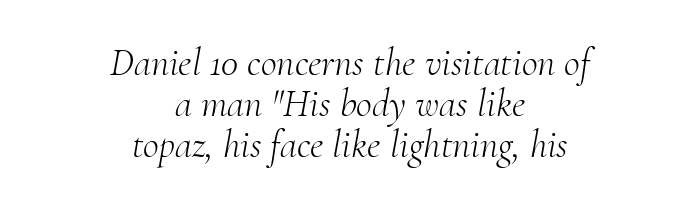
The image shows 39 px light serif type, italic (leaning right); set centered, tight line spacing (1.05x), normal letter spacing, not underlined; medium stroke contrast and a small x-height.
